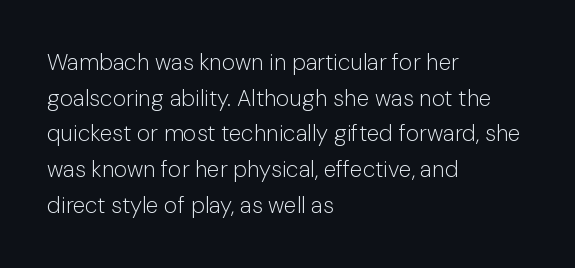
{"italic": "no", "bold": "no", "underline": "no", "align": "left", "line_spacing": "normal", "line_spacing_ratio": 1.55, "letter_spacing": "normal", "letter_spacing_em": 0.0, "glyph_px": 23}
